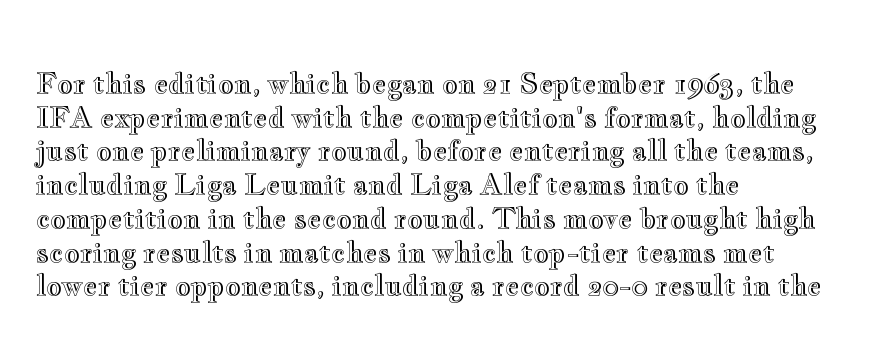
This is the regular roman posture of the typeface. Does extra space separate the letters? No, they use regular spacing. One-word summary of the alignment: left. How would I describe the line gaps? Plain and ordinary.
